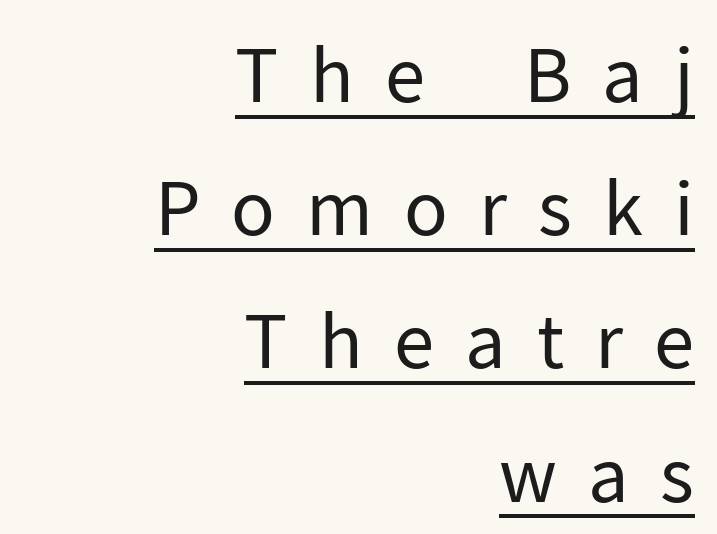
A typesetter would call this proportional, since set widths differ per character. The specimen reads as upright at a glance. A typesetter would label this face a sans. Observe the wide spacing: letters keep a clear distance from each other. The text block is weighted toward the right margin, trailing off unevenly leftward. The face used here appears with an underline applied.
